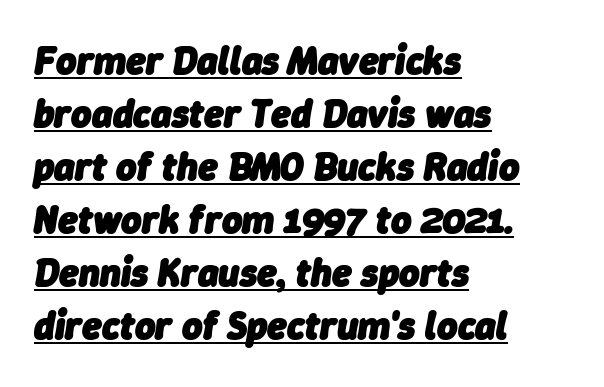
{"italic": "yes", "lean": "right", "slant_degrees": 9, "bold": "yes", "weight": "heavy", "width": "normal", "stroke_contrast": "low", "x_height": "medium", "monospaced": "no", "underline": "yes", "align": "left", "line_spacing": "normal", "line_spacing_ratio": 1.36, "letter_spacing": "normal", "letter_spacing_em": 0.0, "glyph_px": 39}
